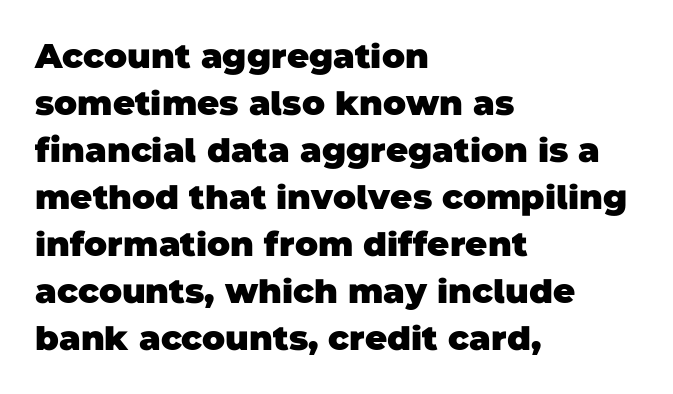
{"serif": "no", "bold": "yes", "weight": "heavy", "width": "normal", "stroke_contrast": "low", "x_height": "large", "monospaced": "no", "underline": "no", "align": "left", "line_spacing": "normal", "line_spacing_ratio": 1.38, "letter_spacing": "normal", "letter_spacing_em": 0.0, "glyph_px": 34}
